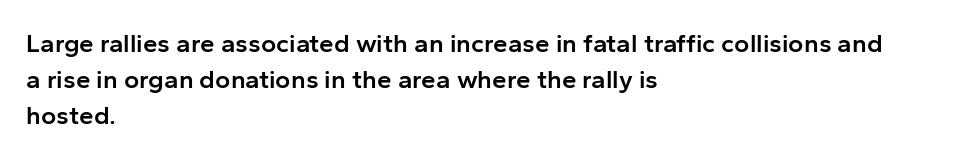
The image shows 26 px text type, upright; set left-aligned, normal line spacing (1.38x), normal letter spacing, not underlined.
